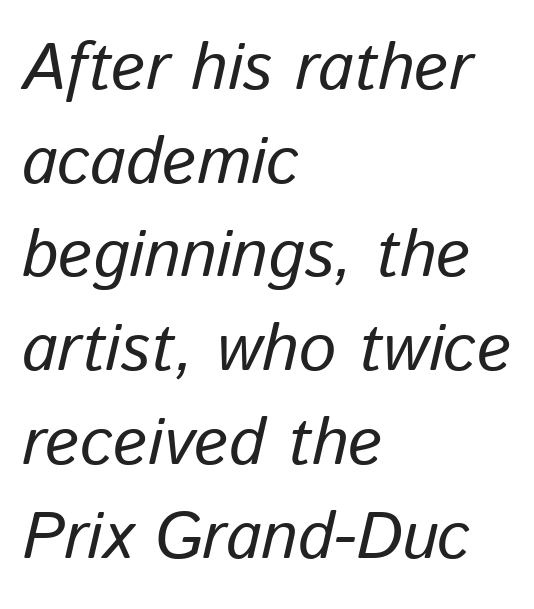
Words float on clear page, feet unadorned. Alignment: flush left. The lettering tilts uniformly, giving the passage an italic look. Each letter keeps its own natural width here, so spacing adapts to shape. No letter is thick-stroked: the sample isn't bold.
